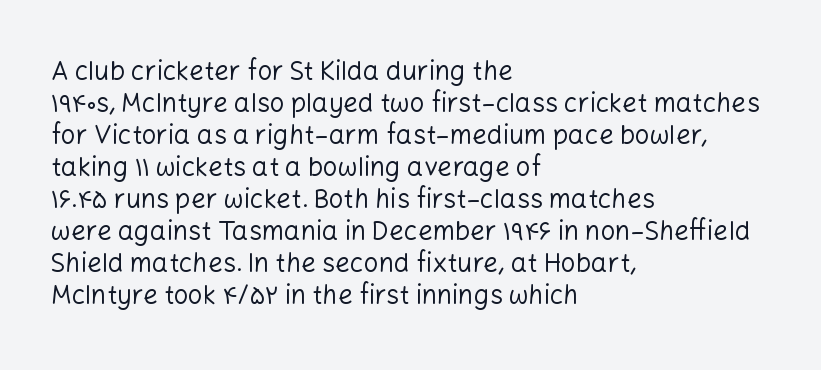
Q: Is the text bold? A: No.
Q: Is the text italic (slanted)? A: No, it is upright.
Q: Is the text underlined? A: No.
Q: How is the paragraph aligned? A: Left-aligned.
Q: Is the spacing between letters normal or unusually wide? A: Normal.
